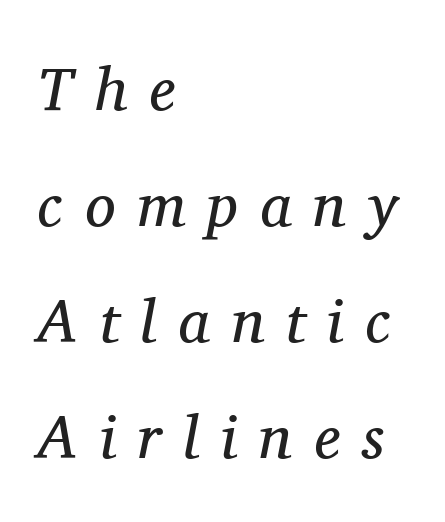
The image shows 61 px regular-weight serif type, italic (leaning right); set left-aligned, loose line spacing (1.9x), unusually wide letter spacing (+0.36 em), not underlined; medium stroke contrast and a medium x-height.
